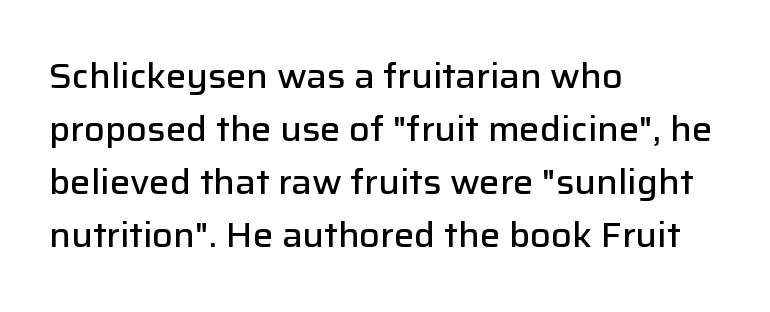
Q: Is the text bold? A: Semi-bold.
Q: Is the text italic (slanted)? A: No, it is upright.
Q: Is the typeface a serif or a sans-serif typeface? A: Sans-serif.
Q: Is the text underlined? A: No.
Q: How is the paragraph aligned? A: Left-aligned.
Q: Is the spacing between letters normal or unusually wide? A: Normal.
Q: Is the spacing between lines tight, normal or loose? A: Normal.
Q: Width (condensed, normal, or wide)? A: Normal.
Q: Stroke contrast? A: Low.
Q: x-height? A: Medium.
Q: Monospaced? A: No.
